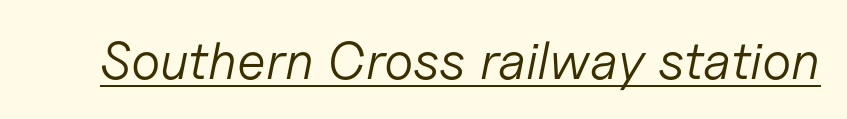
Q: Is the text bold? A: No.
Q: Is the text italic (slanted)? A: Yes, it leans right by about 11 degrees.
Q: Is the text underlined? A: Yes.
Q: Is the spacing between letters normal or unusually wide? A: Normal.
Q: Width (condensed, normal, or wide)? A: Normal.
Q: Stroke contrast? A: Low.
Q: x-height? A: Medium.
Q: Monospaced? A: No.
